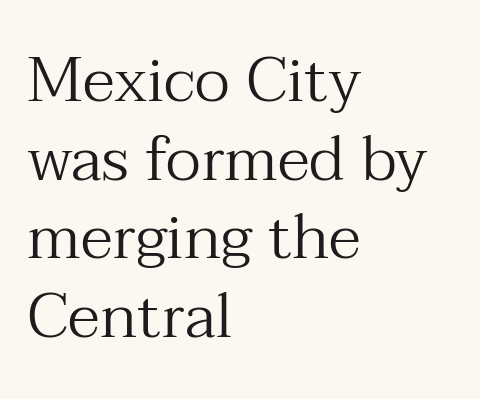
The image shows 63 px regular-weight serif type, upright; set left-aligned, normal line spacing (1.25x), normal letter spacing, not underlined; medium stroke contrast and a medium x-height.
